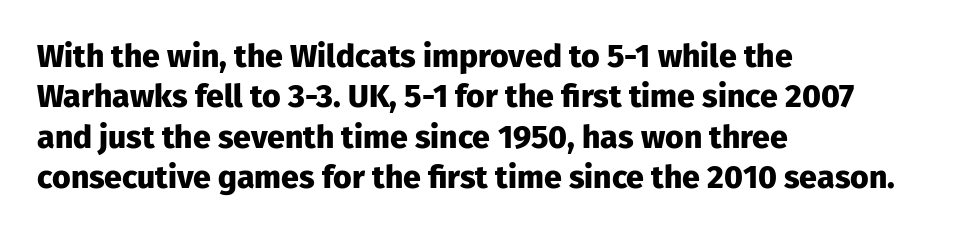
The image shows 32 px heavy sans-serif type, upright; set left-aligned, normal line spacing (1.26x), normal letter spacing, not underlined; low stroke contrast and a medium x-height.
